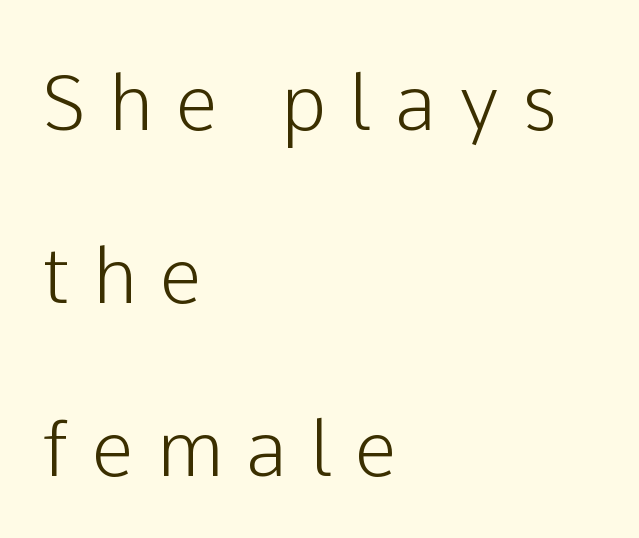
Serifs: no, the terminals of the letterforms are clean. The passage shown stacks its lines with a broad gap. Anything drawn beneath the words? Only blank space. Unlike italic type, these characters show no tilt at all. Do the characters align in a grid? No, the font is proportional. Every row of glyphs begins at an identical x-position on the left.
